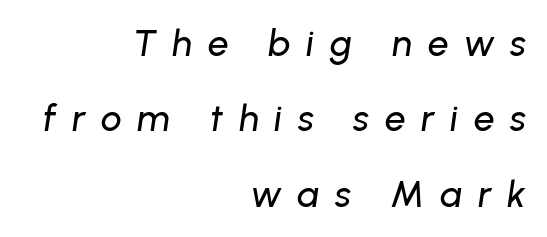
{"italic": "yes", "lean": "right", "slant_degrees": 8, "width": "normal", "stroke_contrast": "low", "x_height": "medium", "monospaced": "no", "underline": "no", "align": "right", "line_spacing": "loose", "line_spacing_ratio": 2.04, "letter_spacing": "wide", "letter_spacing_em": 0.42, "glyph_px": 37}
